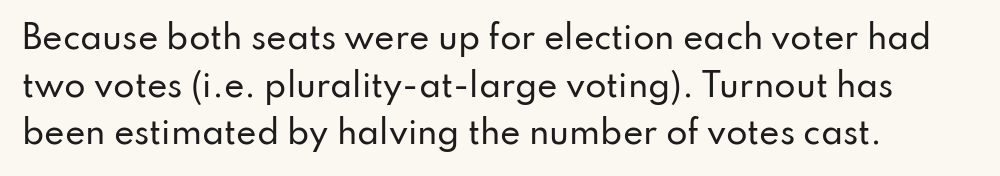
Rendered with straight, roman letterforms. Glyph-to-glyph distance matches everyday printed text. Rule under the text: the space is simply empty. Check where the strokes stop: nothing finishes them off — pure sans.
